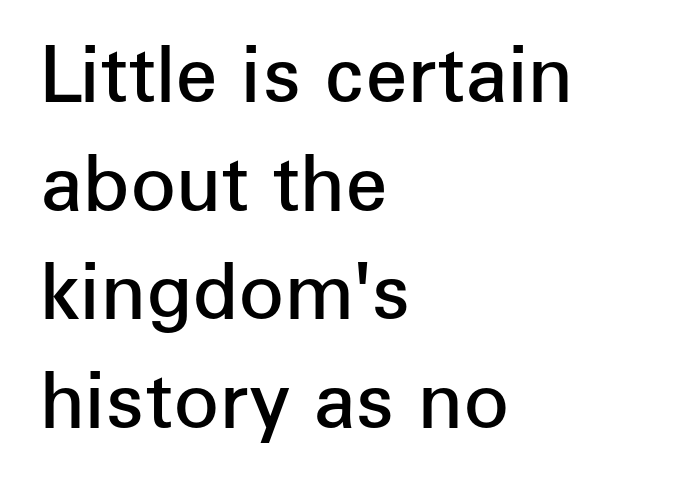
{"serif": "no", "italic": "no", "bold": "semi", "weight": "semibold", "width": "normal", "stroke_contrast": "low", "x_height": "medium", "monospaced": "no", "underline": "no", "align": "left", "line_spacing": "normal", "line_spacing_ratio": 1.43, "letter_spacing": "normal", "letter_spacing_em": 0.0, "glyph_px": 76}
